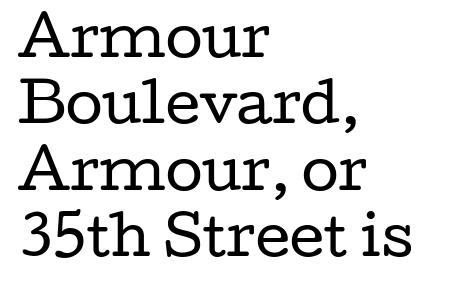
{"serif": "yes", "italic": "no", "bold": "no", "weight": "regular", "width": "wide", "stroke_contrast": "low", "x_height": "medium", "monospaced": "no", "underline": "no", "align": "left", "line_spacing_ratio": 1.23, "letter_spacing": "normal", "letter_spacing_em": 0.0, "glyph_px": 54}
